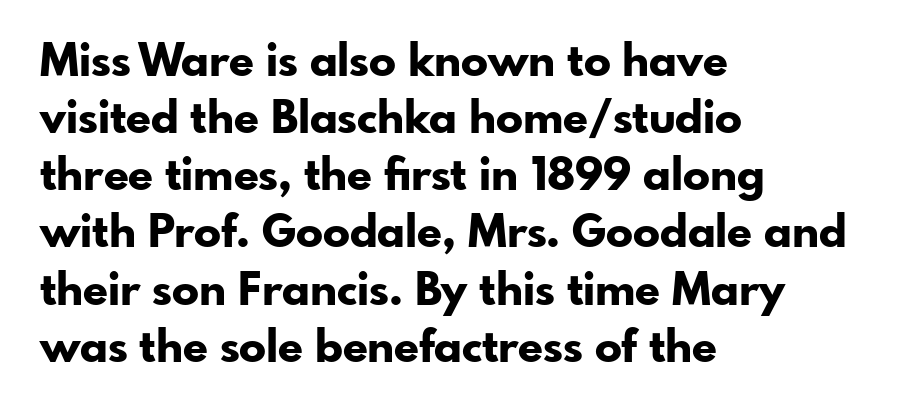
{"serif": "no", "italic": "no", "bold": "yes", "weight": "bold", "width": "normal", "stroke_contrast": "low", "x_height": "small", "monospaced": "no", "underline": "no", "align": "left", "line_spacing": "normal", "line_spacing_ratio": 1.27, "letter_spacing": "normal", "letter_spacing_em": 0.0, "glyph_px": 45}
